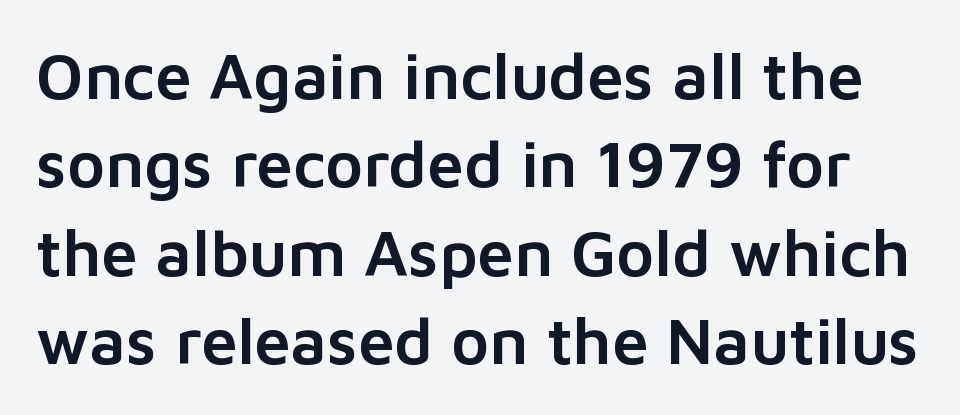
Q: Is the text italic (slanted)? A: No, it is upright.
Q: Is the typeface a serif or a sans-serif typeface? A: Sans-serif.
Q: Is the text underlined? A: No.
Q: Is the spacing between letters normal or unusually wide? A: Normal.
Q: Is the spacing between lines tight, normal or loose? A: Normal.
Q: Width (condensed, normal, or wide)? A: Normal.
Q: Stroke contrast? A: Low.
Q: x-height? A: Medium.
Q: Monospaced? A: No.
